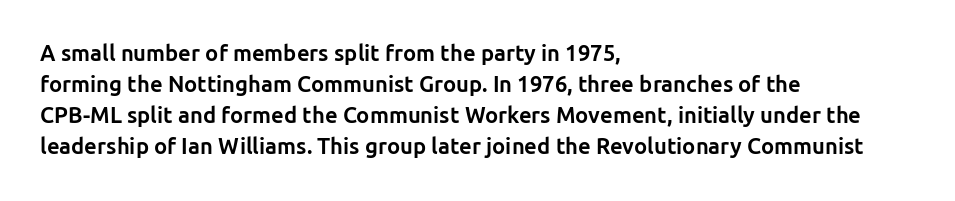
Ordinary non-slanted type is in use. The space between consecutive lines is moderate. The strokes are fattened all the way to bold. No extra tracking has been applied to these lines. Quick note: underline off. The typesetter chose a ragged-right arrangement here.
